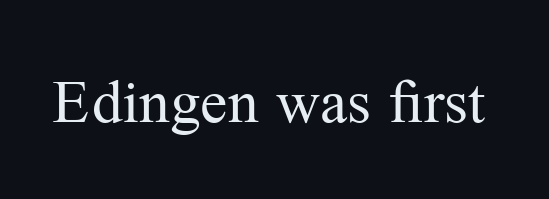
Q: Is the text bold? A: No.
Q: Is the text italic (slanted)? A: No, it is upright.
Q: Is the typeface a serif or a sans-serif typeface? A: Serif.
Q: Is the text underlined? A: No.
Q: Is the spacing between letters normal or unusually wide? A: Normal.
Q: Width (condensed, normal, or wide)? A: Normal.
Q: Stroke contrast? A: Medium.
Q: x-height? A: Medium.
Q: Monospaced? A: No.
